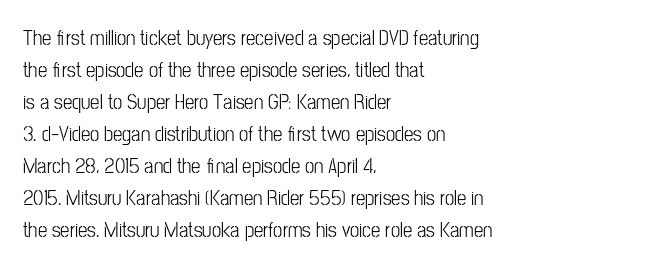
{"italic": "no", "bold": "no", "underline": "no", "align": "left", "line_spacing": "normal", "line_spacing_ratio": 1.52, "letter_spacing": "normal", "letter_spacing_em": 0.0, "glyph_px": 21}
